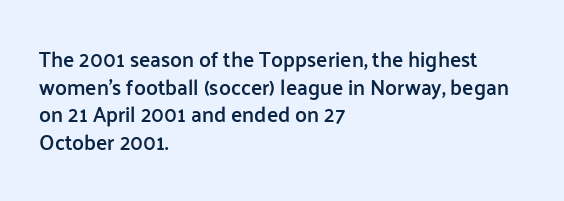
These words are printed semibold, heavier than regular yet not bold. Does the lettering tilt? It doesn't — this is upright. The area under the type is left untouched. Alignment: flush left.
